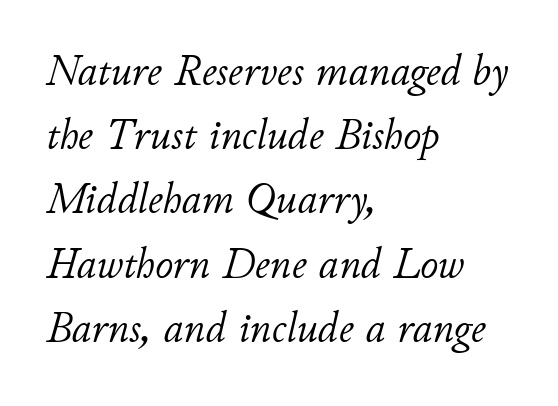
{"italic": "yes", "lean": "right", "slant_degrees": 11, "bold": "no", "weight": "light", "width": "normal", "stroke_contrast": "low", "x_height": "small", "monospaced": "no", "underline": "no", "align": "left", "line_spacing": "normal", "line_spacing_ratio": 1.46, "letter_spacing": "normal", "letter_spacing_em": 0.0, "glyph_px": 44}
